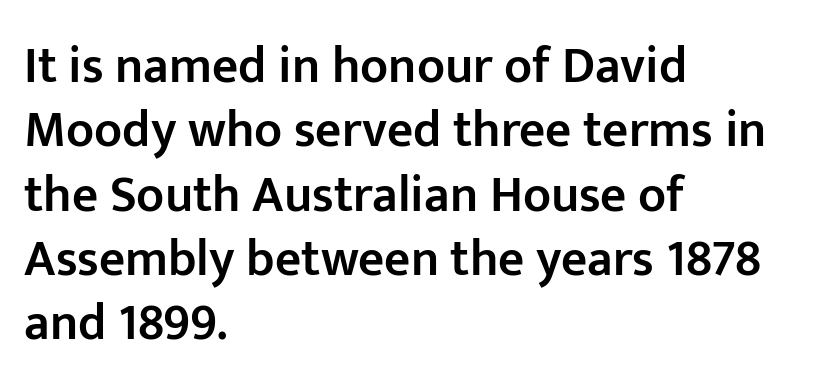
The image shows 51 px semibold sans-serif type, upright; set left-aligned, normal line spacing (1.26x), normal letter spacing, not underlined; low stroke contrast and a medium x-height.
